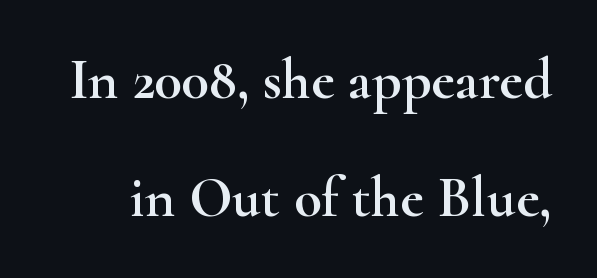
{"serif": "yes", "italic": "no", "width": "wide", "stroke_contrast": "high", "x_height": "small", "monospaced": "no", "underline": "no", "line_spacing": "loose", "line_spacing_ratio": 2.07, "letter_spacing": "normal", "letter_spacing_em": 0.0, "glyph_px": 57}
